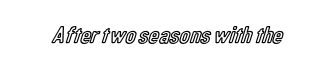
The image shows 24 px text type; set normal letter spacing, not underlined.
